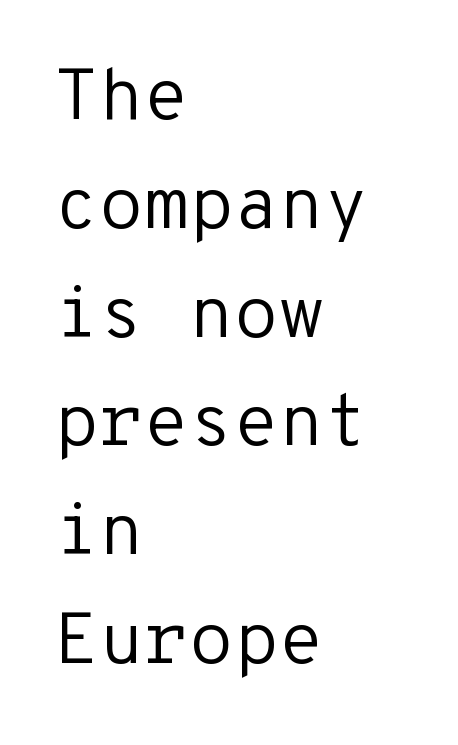
No feet cap the strokes, marking this as sans-serif type. Successive baselines arrive at the customary interval. Weight class: somewhere from thin through regular. The baseline area is clear. A classic flush-left, rag-right setting is used for this passage. Nope, not italic — everything's standing straight.
